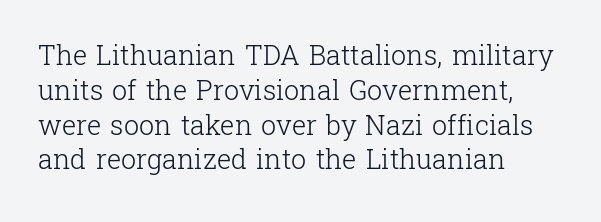
Q: Is the text bold? A: No.
Q: Is the text italic (slanted)? A: No, it is upright.
Q: Is the text underlined? A: No.
Q: How is the paragraph aligned? A: Left-aligned.
Q: Is the spacing between letters normal or unusually wide? A: Normal.
Q: Is the spacing between lines tight, normal or loose? A: Normal.
